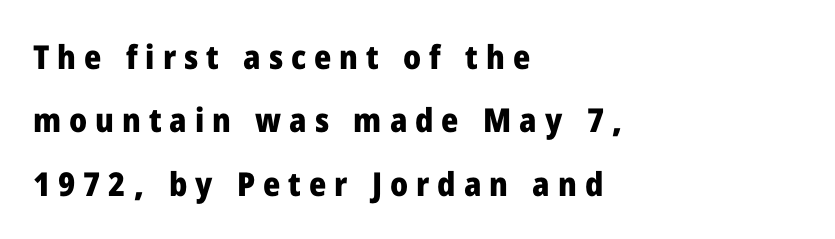
The image shows 33 px heavy sans-serif type, upright; set left-aligned, loose line spacing (1.92x), unusually wide letter spacing (+0.24 em), not underlined; low stroke contrast and a medium x-height.
